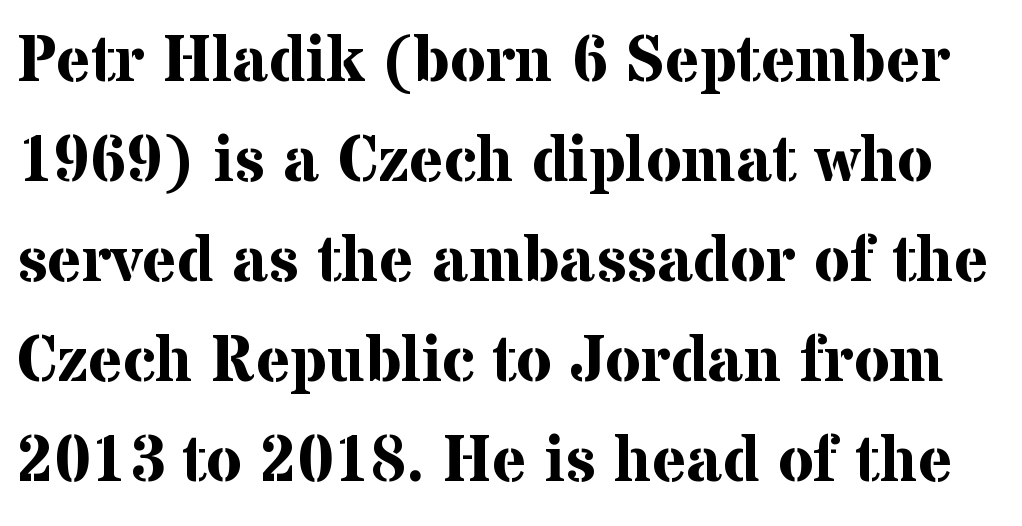
The image shows 65 px bold serif type, upright; set normal line spacing (1.54x), normal letter spacing, not underlined; medium stroke contrast and a medium x-height.
